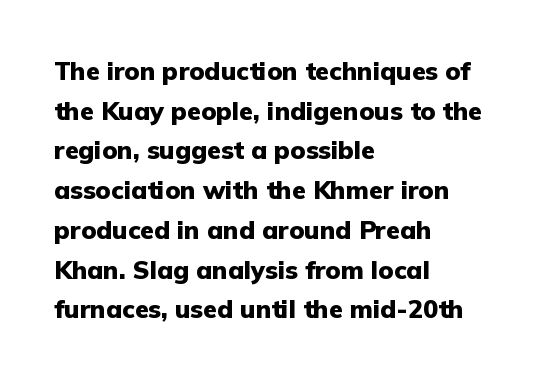
Q: Is the text bold? A: Yes.
Q: Is the text italic (slanted)? A: No, it is upright.
Q: Is the text underlined? A: No.
Q: How is the paragraph aligned? A: Left-aligned.
Q: Is the spacing between letters normal or unusually wide? A: Normal.
Q: Is the spacing between lines tight, normal or loose? A: Normal.
